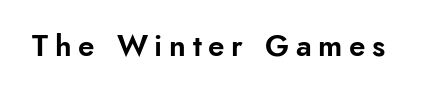
Note the varied advance widths — an 'i' is clearly narrower than an 'm'. Words appear elongated and porous because spacing is wide. The space directly below the letters is spotless. Upright lettering throughout.
